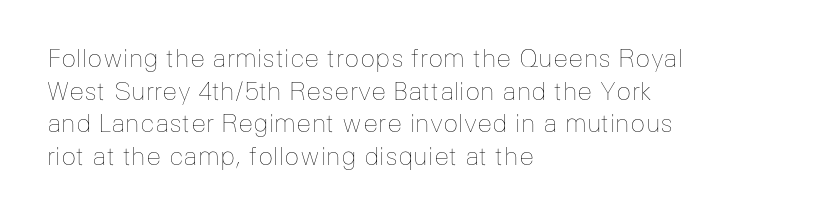
The image shows 25 px text type, upright; set left-aligned, normal line spacing (1.31x), normal letter spacing, not underlined.
